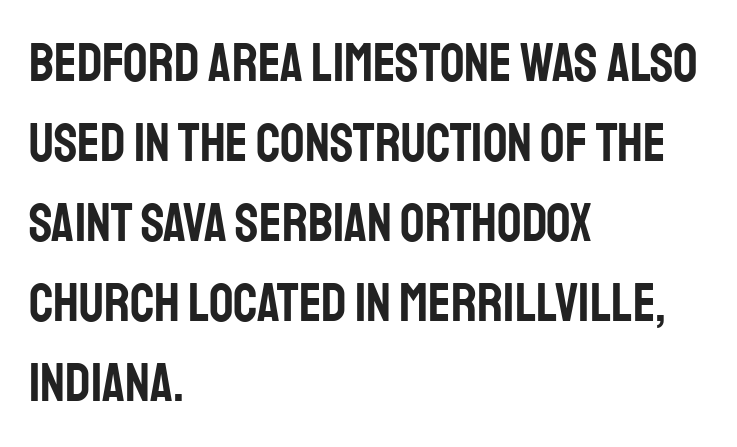
Q: Is the text italic (slanted)? A: No, it is upright.
Q: Is the typeface a serif or a sans-serif typeface? A: Sans-serif.
Q: Is the text underlined? A: No.
Q: How is the paragraph aligned? A: Left-aligned.
Q: Is the spacing between letters normal or unusually wide? A: Normal.
Q: Is the spacing between lines tight, normal or loose? A: Normal.
Q: Width (condensed, normal, or wide)? A: Condensed.
Q: Stroke contrast? A: Low.
Q: x-height? A: Large.
Q: Monospaced? A: No.
